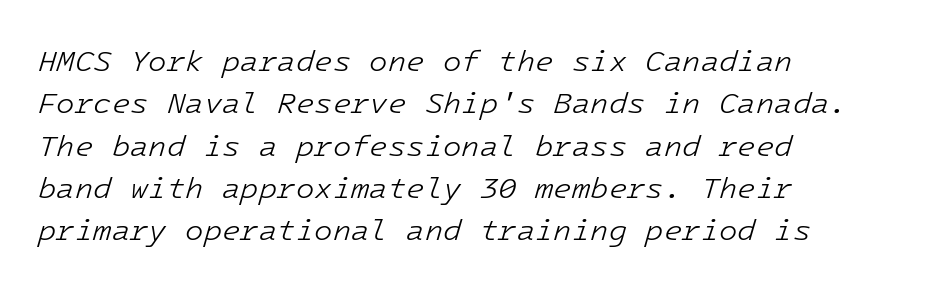
Q: Is the text bold? A: No.
Q: Is the text italic (slanted)? A: Yes, it leans right by about 16 degrees.
Q: Is the text underlined? A: No.
Q: How is the paragraph aligned? A: Left-aligned.
Q: Is the spacing between letters normal or unusually wide? A: Normal.
Q: Is the spacing between lines tight, normal or loose? A: Normal.
Q: Width (condensed, normal, or wide)? A: Normal.
Q: Stroke contrast? A: Low.
Q: x-height? A: Medium.
